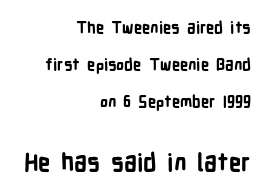
Q: Is the text bold? A: Yes.
Q: Is the text italic (slanted)? A: No, it is upright.
Q: Is the text underlined? A: No.
Q: How is the paragraph aligned? A: Right-aligned.
Q: Is the spacing between letters normal or unusually wide? A: Normal.
Q: Is the spacing between lines tight, normal or loose? A: Loose.
Q: Which block of text is set in a larger size, the first (top) or the second (bottom)? A: The second (bottom) one.
